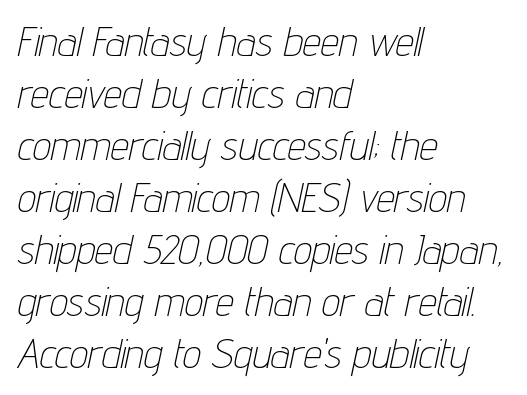
{"italic": "yes", "lean": "right", "slant_degrees": 12, "bold": "no", "weight": "thin", "width": "condensed", "stroke_contrast": "low", "x_height": "medium", "monospaced": "no", "underline": "no", "align": "left", "line_spacing": "normal", "line_spacing_ratio": 1.27, "letter_spacing": "normal", "letter_spacing_em": 0.0, "glyph_px": 41}
